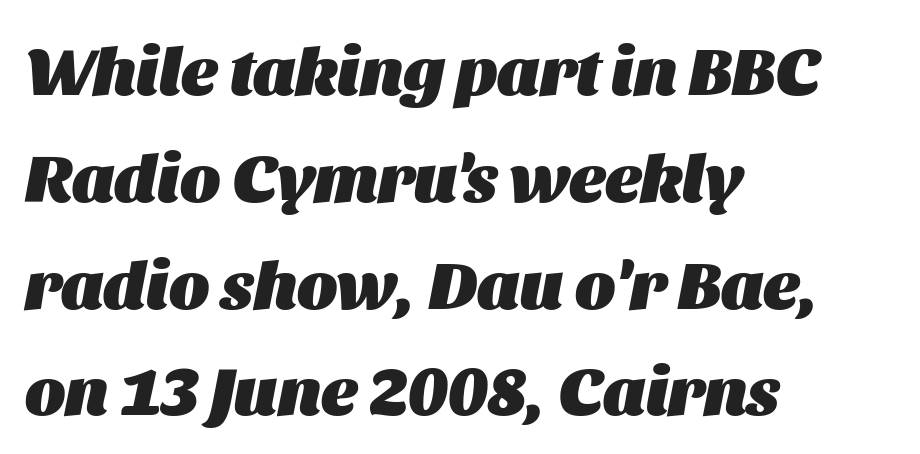
Q: Is the text bold? A: Yes.
Q: Is the text italic (slanted)? A: Yes, it leans right by about 11 degrees.
Q: Is the text underlined? A: No.
Q: How is the paragraph aligned? A: Left-aligned.
Q: Is the spacing between letters normal or unusually wide? A: Normal.
Q: Is the spacing between lines tight, normal or loose? A: Normal.
Q: Width (condensed, normal, or wide)? A: Normal.
Q: Stroke contrast? A: Medium.
Q: x-height? A: Large.
Q: Monospaced? A: No.
